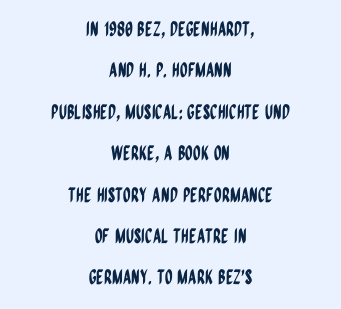
The image shows 20 px text type, upright; set centered, loose line spacing (2.07x), normal letter spacing, not underlined.
